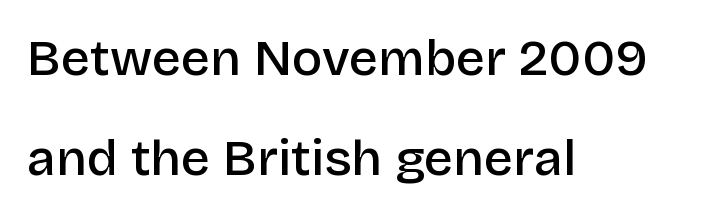
Q: Is the text bold? A: Semi-bold.
Q: Is the text italic (slanted)? A: No, it is upright.
Q: Is the typeface a serif or a sans-serif typeface? A: Sans-serif.
Q: Is the text underlined? A: No.
Q: How is the paragraph aligned? A: Left-aligned.
Q: Is the spacing between letters normal or unusually wide? A: Normal.
Q: Is the spacing between lines tight, normal or loose? A: Loose.
Q: Width (condensed, normal, or wide)? A: Normal.
Q: Stroke contrast? A: Low.
Q: x-height? A: Large.
Q: Monospaced? A: No.
